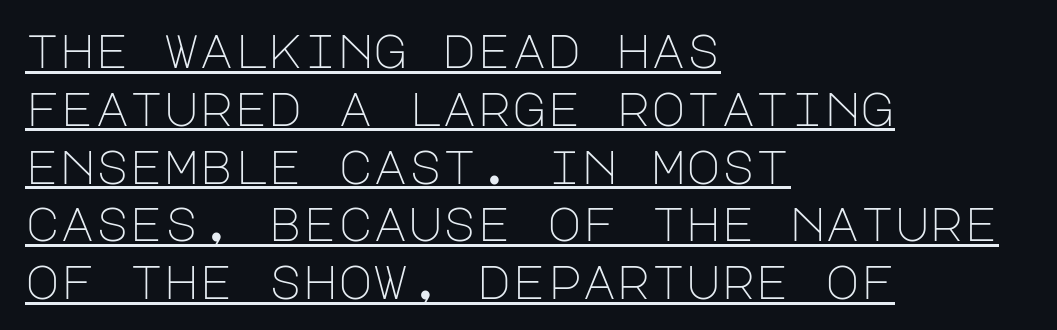
The image shows 47 px light sans-serif type, upright; set left-aligned, line spacing 1.23x, normal letter spacing, underlined; low stroke contrast and a large x-height.
